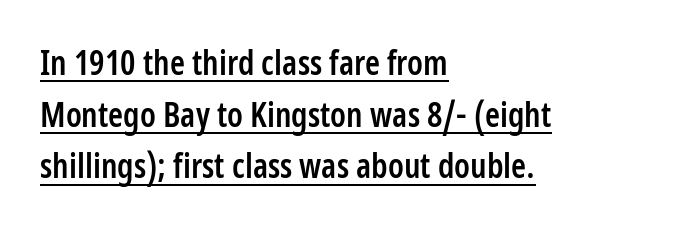
{"serif": "no", "italic": "no", "bold": "semi", "weight": "semibold", "width": "condensed", "stroke_contrast": "low", "x_height": "medium", "monospaced": "no", "underline": "yes", "align": "left", "line_spacing": "normal", "line_spacing_ratio": 1.52, "letter_spacing": "normal", "letter_spacing_em": 0.0, "glyph_px": 34}
